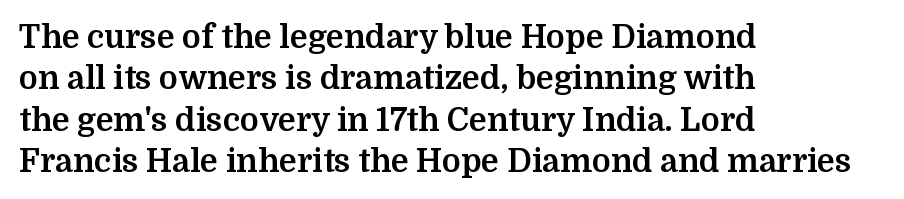
Each row of text sits above clean, open space. This sample uses plain, unmodified letter spacing. The text block is weighted toward the left margin, trailing off unevenly rightward. Typographically, this falls in the serif category. I'd describe the lettering as bold — thick and assertive.
